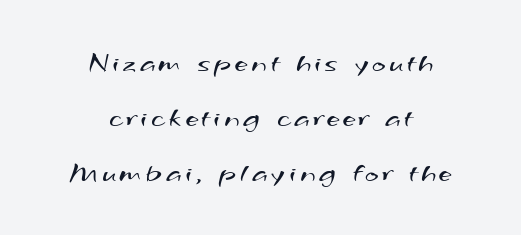
This rendering uses center alignment, leaving both contours irregular but symmetric. The face used here is a sans, in the tradition of grotesques and geometrics. The font is comparable to plain body text, perhaps lighter. Honestly, there is no underline to notice here at all. Spacing verdict: proportional, widths tailored to each character.
